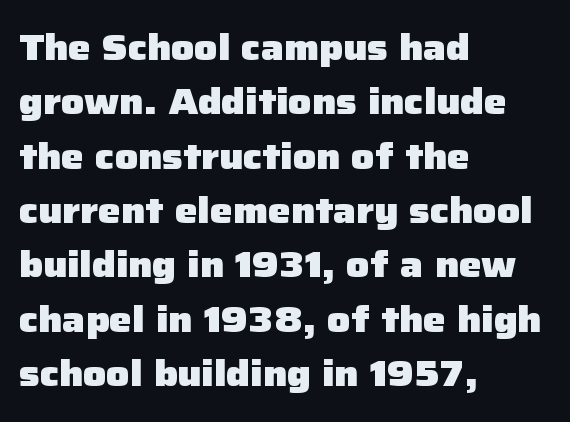
{"serif": "no", "italic": "no", "bold": "yes", "weight": "heavy", "width": "normal", "stroke_contrast": "low", "x_height": "medium", "monospaced": "no", "underline": "no", "align": "left", "line_spacing": "normal", "line_spacing_ratio": 1.51, "letter_spacing": "normal", "letter_spacing_em": 0.0, "glyph_px": 36}
